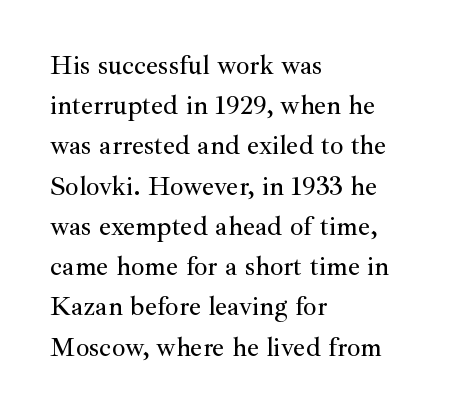
Summary of vertical rhythm: regular, with standard interline spacing. No italicization has been applied; the sample stays upright. One-word summary of the alignment: left. The line texture is even and compact thanks to regular tracking. The space directly below the letters is spotless.
